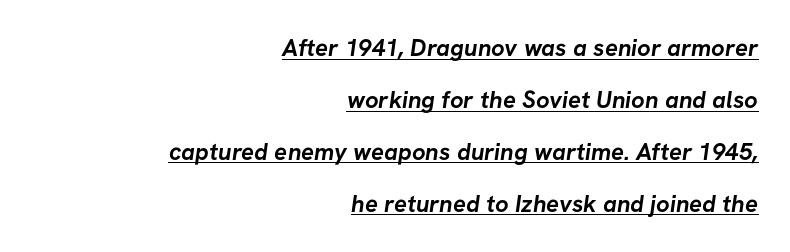
The image shows 24 px bold type; set right-aligned, loose line spacing (2.16x), normal letter spacing, underlined.
